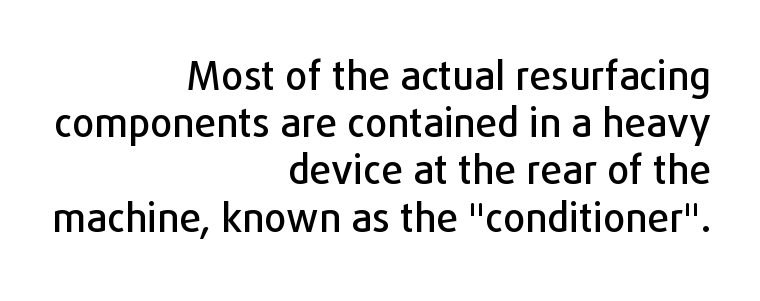
Q: Is the text italic (slanted)? A: No, it is upright.
Q: Is the typeface a serif or a sans-serif typeface? A: Sans-serif.
Q: Is the text underlined? A: No.
Q: How is the paragraph aligned? A: Right-aligned.
Q: Is the spacing between letters normal or unusually wide? A: Normal.
Q: Width (condensed, normal, or wide)? A: Normal.
Q: Stroke contrast? A: Low.
Q: x-height? A: Medium.
Q: Monospaced? A: No.
